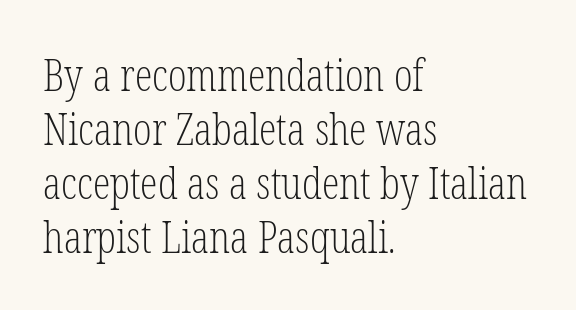
Q: Is the text bold? A: No.
Q: Is the text italic (slanted)? A: No, it is upright.
Q: Is the typeface a serif or a sans-serif typeface? A: Serif.
Q: Is the text underlined? A: No.
Q: How is the paragraph aligned? A: Left-aligned.
Q: Is the spacing between letters normal or unusually wide? A: Normal.
Q: Width (condensed, normal, or wide)? A: Condensed.
Q: Stroke contrast? A: Low.
Q: x-height? A: Medium.
Q: Monospaced? A: No.
